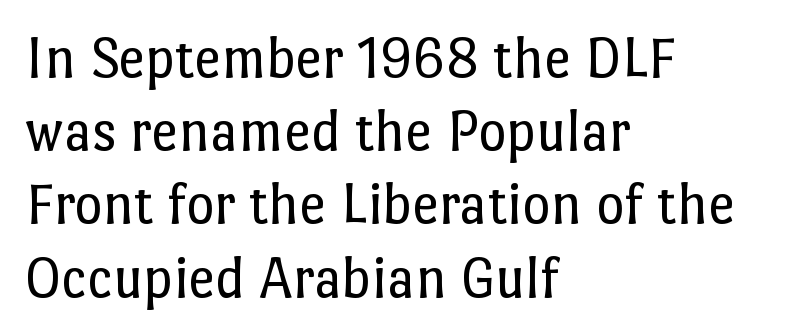
Q: Is the text bold? A: No.
Q: Is the text italic (slanted)? A: No, it is upright.
Q: Is the text underlined? A: No.
Q: How is the paragraph aligned? A: Left-aligned.
Q: Is the spacing between letters normal or unusually wide? A: Normal.
Q: Width (condensed, normal, or wide)? A: Normal.
Q: Stroke contrast? A: Low.
Q: x-height? A: Medium.
Q: Monospaced? A: No.
